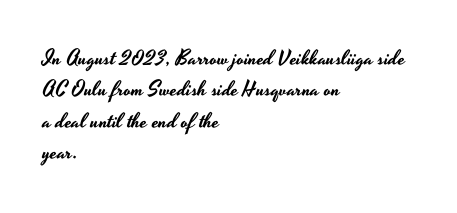
The image shows 21 px text type; set left-aligned, normal line spacing (1.5x), normal letter spacing, not underlined.
